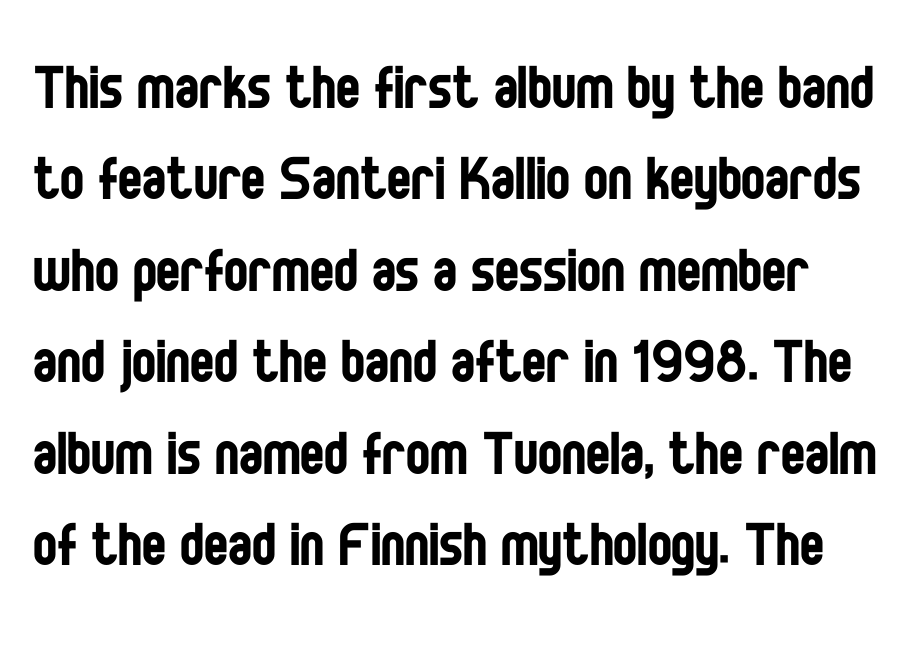
Q: Is the text bold? A: No.
Q: Is the text italic (slanted)? A: No, it is upright.
Q: Is the typeface a serif or a sans-serif typeface? A: Sans-serif.
Q: Is the text underlined? A: No.
Q: Is the spacing between letters normal or unusually wide? A: Normal.
Q: Is the spacing between lines tight, normal or loose? A: Normal.
Q: Width (condensed, normal, or wide)? A: Condensed.
Q: Stroke contrast? A: Low.
Q: x-height? A: Large.
Q: Monospaced? A: No.
